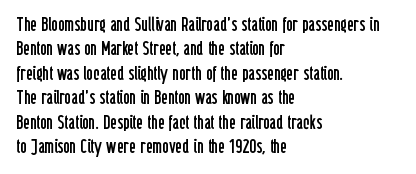
The image shows 20 px text type, upright; set left-aligned, line spacing 1.22x, normal letter spacing, not underlined.
